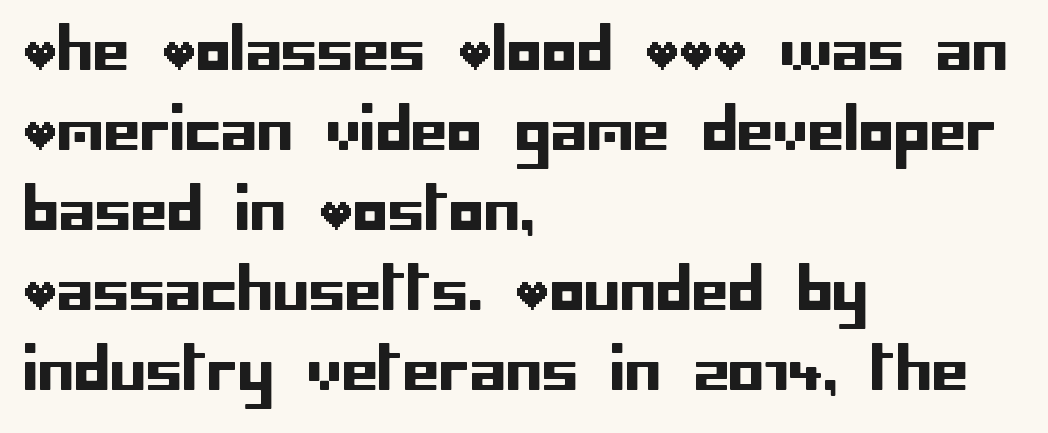
Q: Is the text italic (slanted)? A: No, it is upright.
Q: Is the typeface a serif or a sans-serif typeface? A: Sans-serif.
Q: Is the text underlined? A: No.
Q: How is the paragraph aligned? A: Left-aligned.
Q: Is the spacing between letters normal or unusually wide? A: Normal.
Q: Is the spacing between lines tight, normal or loose? A: Normal.
Q: Width (condensed, normal, or wide)? A: Normal.
Q: Stroke contrast? A: Low.
Q: x-height? A: Large.
